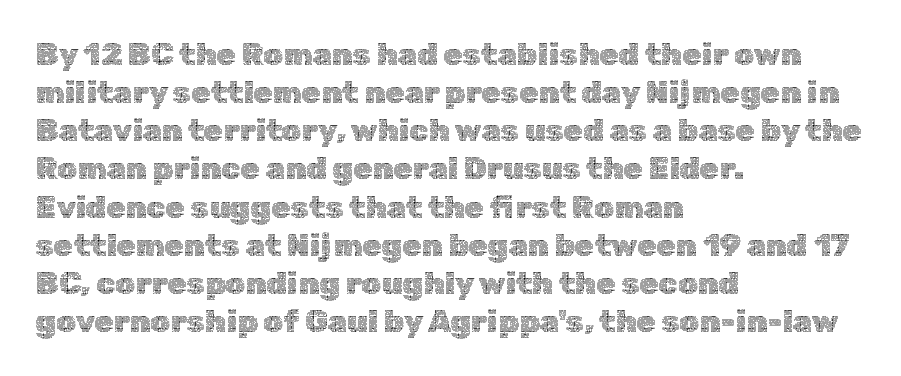
Q: Is the text bold? A: No.
Q: Is the text italic (slanted)? A: No, it is upright.
Q: Is the text underlined? A: No.
Q: How is the paragraph aligned? A: Left-aligned.
Q: Is the spacing between letters normal or unusually wide? A: Normal.
Q: Width (condensed, normal, or wide)? A: Normal.
Q: x-height? A: Medium.
Q: Monospaced? A: No.
